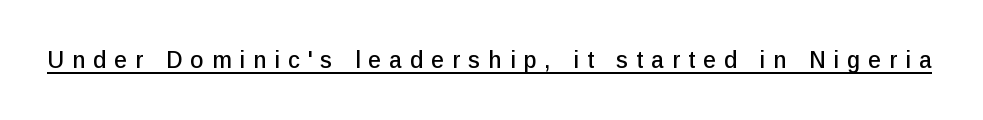
The lettering holds an erect, upright posture throughout. There is plenty of visible air inserted between adjacent glyphs. The words here are underlined.
